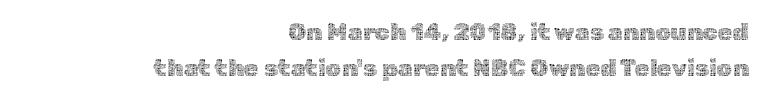
Q: Is the text bold? A: No.
Q: Is the text italic (slanted)? A: No, it is upright.
Q: Is the text underlined? A: No.
Q: How is the paragraph aligned? A: Right-aligned.
Q: Is the spacing between letters normal or unusually wide? A: Normal.
Q: Is the spacing between lines tight, normal or loose? A: Normal.
